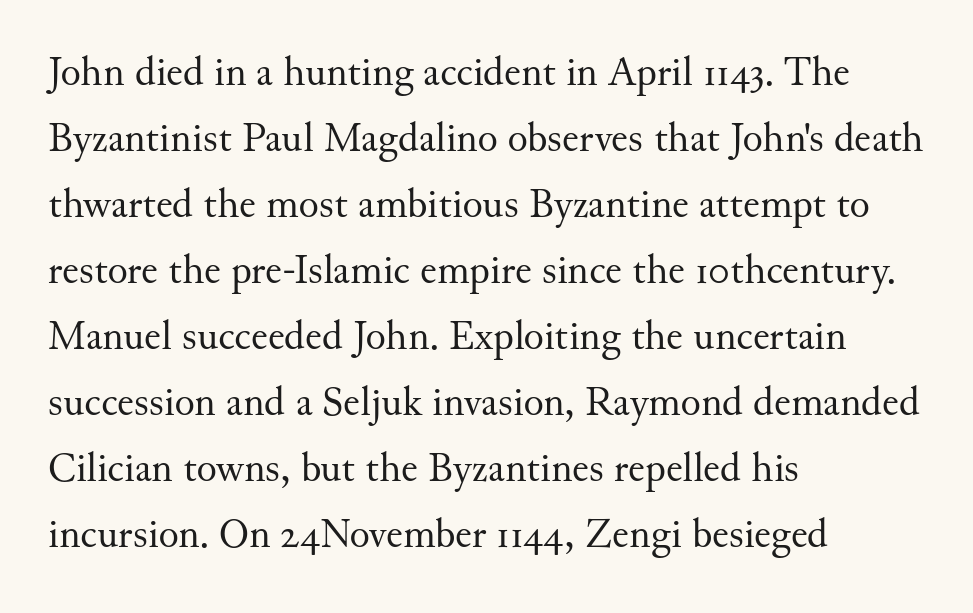
Q: Is the text bold? A: No.
Q: Is the text italic (slanted)? A: No, it is upright.
Q: Is the typeface a serif or a sans-serif typeface? A: Serif.
Q: Is the text underlined? A: No.
Q: How is the paragraph aligned? A: Left-aligned.
Q: Is the spacing between letters normal or unusually wide? A: Normal.
Q: Is the spacing between lines tight, normal or loose? A: Normal.
Q: Width (condensed, normal, or wide)? A: Normal.
Q: Stroke contrast? A: Medium.
Q: x-height? A: Small.
Q: Monospaced? A: No.
